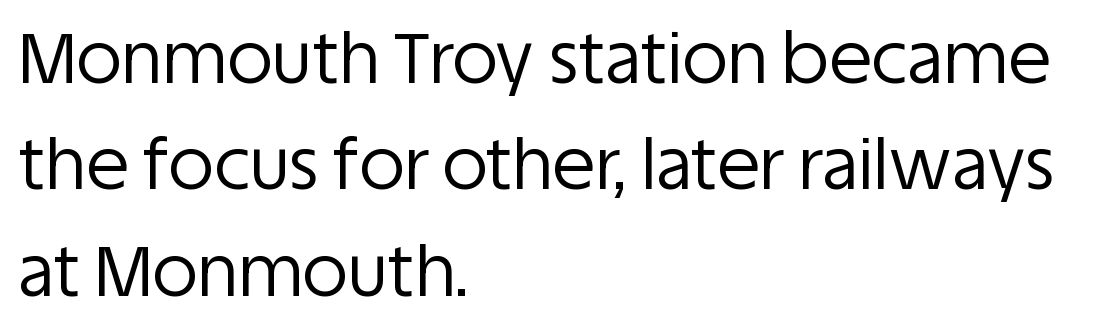
The image shows 70 px regular-weight sans-serif type, upright; set left-aligned, normal line spacing (1.52x), normal letter spacing, not underlined; low stroke contrast and a large x-height.
